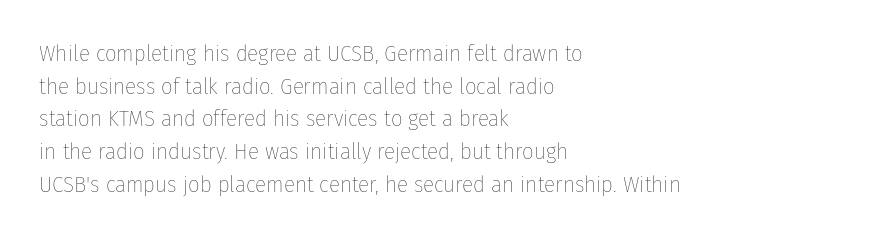
The image shows 23 px text type, upright; set left-aligned, normal line spacing (1.42x), normal letter spacing, not underlined.
